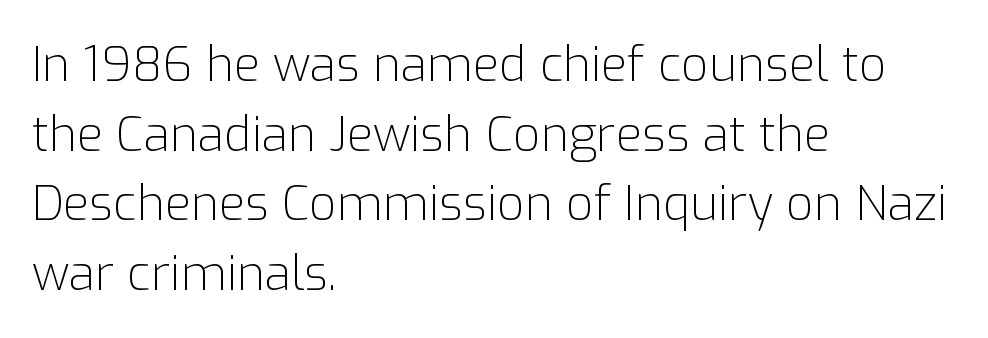
{"serif": "no", "italic": "no", "bold": "no", "weight": "light", "width": "normal", "stroke_contrast": "low", "x_height": "medium", "monospaced": "no", "underline": "no", "align": "left", "line_spacing": "normal", "line_spacing_ratio": 1.45, "letter_spacing": "normal", "letter_spacing_em": 0.0, "glyph_px": 48}
